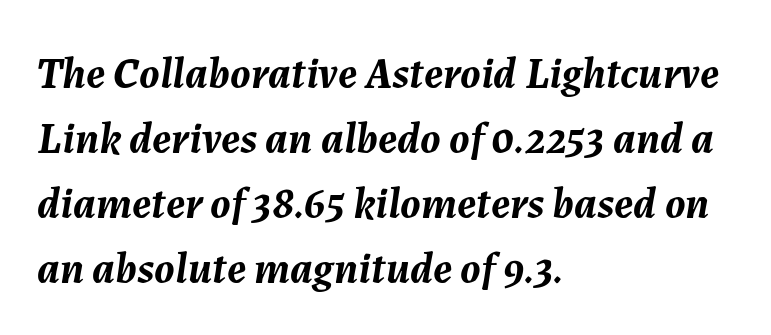
Character widths vary here, with narrow letters taking less room than wide ones. A clean baseline with only descenders dipping below it. Would a proofreader flag this as italicized? Yes. Line beginnings align vertically; line endings do not. The face used here has the dense, thick strokes of a bold.
